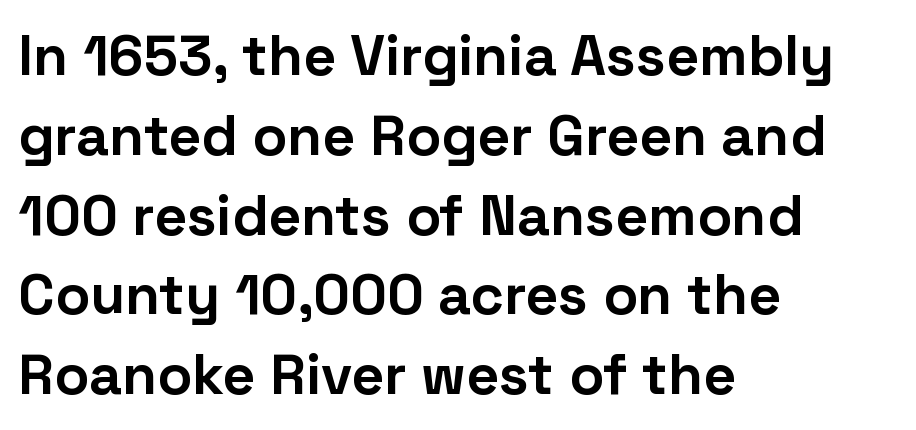
{"serif": "no", "italic": "no", "bold": "yes", "weight": "bold", "width": "normal", "stroke_contrast": "low", "x_height": "medium", "monospaced": "no", "underline": "no", "align": "left", "line_spacing": "normal", "line_spacing_ratio": 1.4, "letter_spacing": "normal", "letter_spacing_em": 0.0, "glyph_px": 57}
